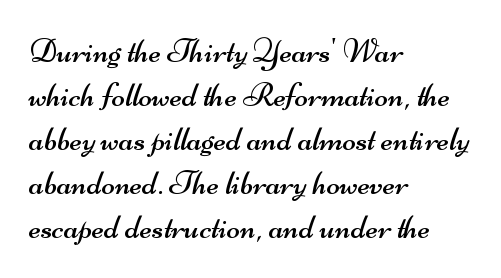
Q: Is the text bold? A: No.
Q: Is the typeface a serif or a sans-serif typeface? A: Sans-serif.
Q: Is the text underlined? A: No.
Q: How is the paragraph aligned? A: Left-aligned.
Q: Is the spacing between letters normal or unusually wide? A: Normal.
Q: Is the spacing between lines tight, normal or loose? A: Normal.
Q: Width (condensed, normal, or wide)? A: Wide.
Q: Stroke contrast? A: Medium.
Q: x-height? A: Small.
Q: Monospaced? A: No.
